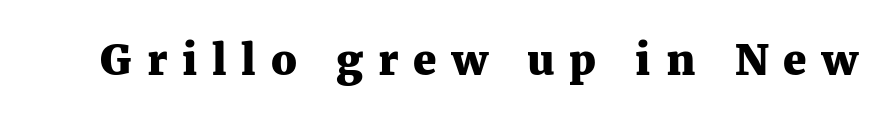
{"serif": "yes", "italic": "no", "bold": "yes", "weight": "heavy", "width": "normal", "stroke_contrast": "medium", "x_height": "medium", "monospaced": "no", "underline": "no", "letter_spacing": "wide", "letter_spacing_em": 0.35, "glyph_px": 42}
